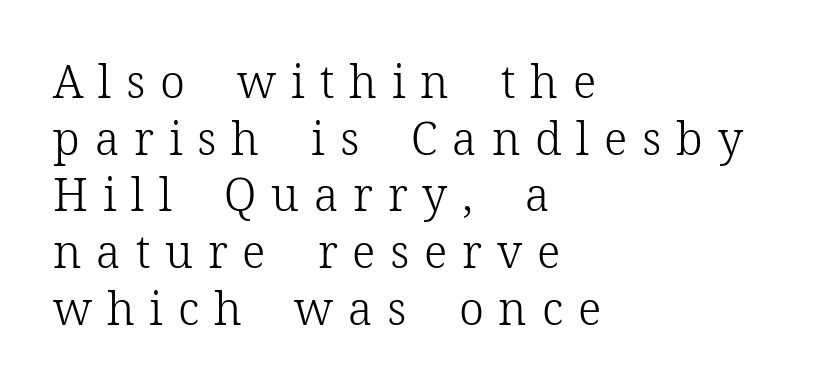
Q: Is the text bold? A: No.
Q: Is the text italic (slanted)? A: No, it is upright.
Q: Is the typeface a serif or a sans-serif typeface? A: Serif.
Q: Is the text underlined? A: No.
Q: How is the paragraph aligned? A: Left-aligned.
Q: Is the spacing between letters normal or unusually wide? A: Unusually wide.
Q: Is the spacing between lines tight, normal or loose? A: Normal.
Q: Width (condensed, normal, or wide)? A: Normal.
Q: Stroke contrast? A: Low.
Q: x-height? A: Medium.
Q: Monospaced? A: No.
